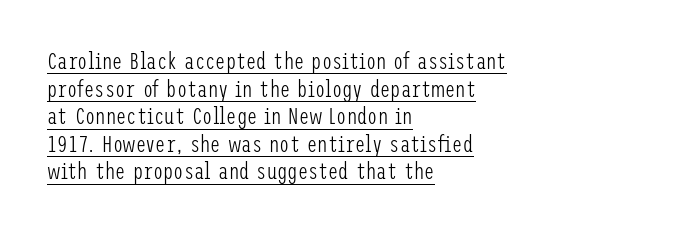
{"italic": "no", "bold": "no", "underline": "yes", "align": "left", "line_spacing_ratio": 1.2, "letter_spacing": "normal", "letter_spacing_em": 0.0, "glyph_px": 23}
